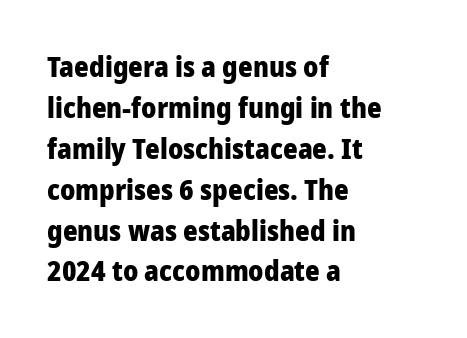
Q: Is the text bold? A: Yes.
Q: Is the text italic (slanted)? A: No, it is upright.
Q: Is the typeface a serif or a sans-serif typeface? A: Sans-serif.
Q: Is the text underlined? A: No.
Q: How is the paragraph aligned? A: Left-aligned.
Q: Is the spacing between letters normal or unusually wide? A: Normal.
Q: Is the spacing between lines tight, normal or loose? A: Normal.
Q: Width (condensed, normal, or wide)? A: Normal.
Q: Stroke contrast? A: Low.
Q: x-height? A: Medium.
Q: Monospaced? A: No.
